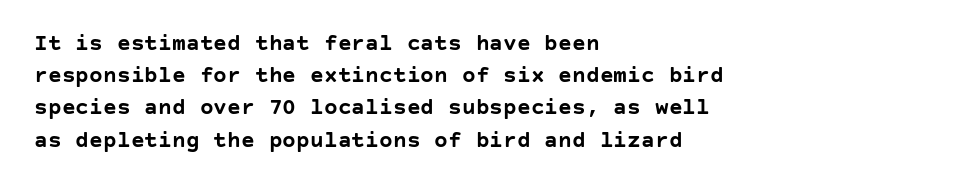
{"italic": "no", "bold": "yes", "underline": "no", "align": "left", "line_spacing": "normal", "line_spacing_ratio": 1.4, "letter_spacing": "normal", "letter_spacing_em": 0.0, "glyph_px": 23}
